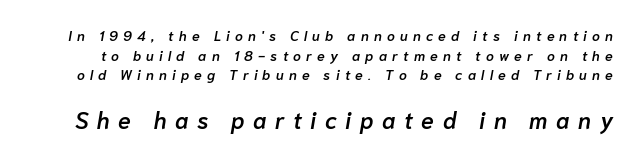
The image shows 23 px text type, italic (leaning right); set normal line spacing (1.41x), unusually wide letter spacing (+0.37 em), not underlined; the second (bottom) block is 1.64x larger.
